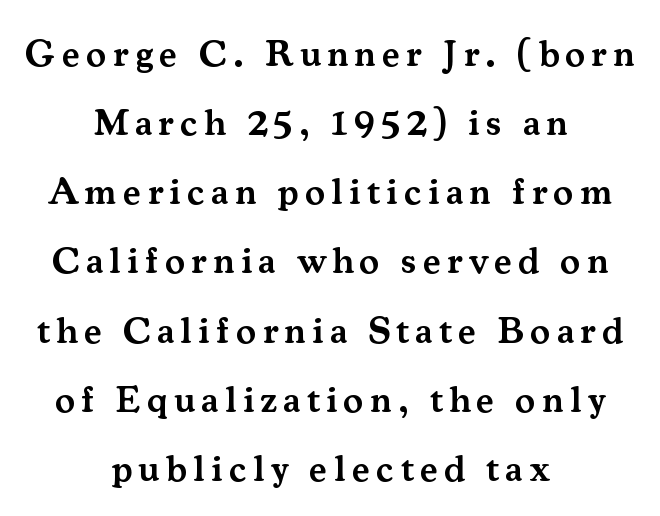
Q: Is the text bold? A: Semi-bold.
Q: Is the text italic (slanted)? A: No, it is upright.
Q: Is the typeface a serif or a sans-serif typeface? A: Serif.
Q: Is the text underlined? A: No.
Q: How is the paragraph aligned? A: Centered.
Q: Width (condensed, normal, or wide)? A: Normal.
Q: Stroke contrast? A: Medium.
Q: x-height? A: Small.
Q: Monospaced? A: No.
